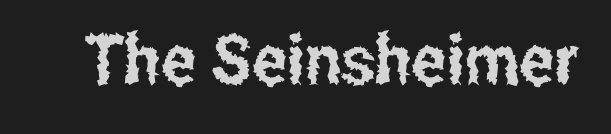
The image shows 69 px condensed sans-serif type, upright; set normal letter spacing, not underlined; low stroke contrast and a medium x-height.
